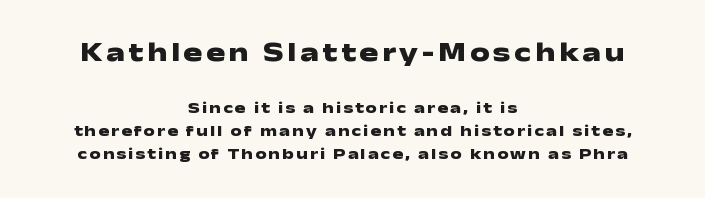
Which chunk is bigger? The first one — the top block dwarfs the bottom. Upright lettering throughout. You can tell from the bare stems that sans-serif type was used. Check the space under the baseline: it is left empty.
